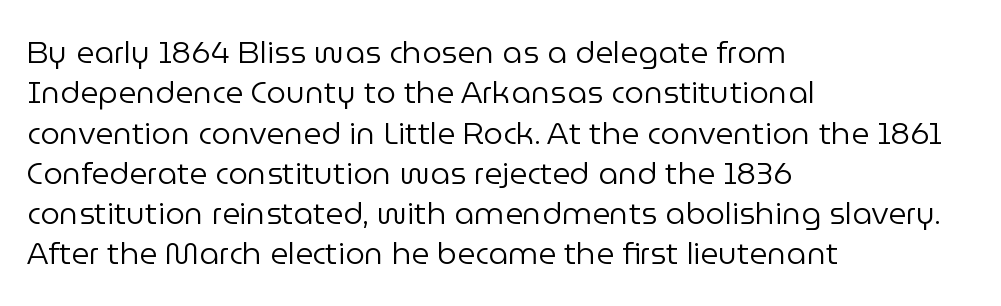
Q: Is the text bold? A: No.
Q: Is the text italic (slanted)? A: No, it is upright.
Q: Is the typeface a serif or a sans-serif typeface? A: Sans-serif.
Q: Is the text underlined? A: No.
Q: How is the paragraph aligned? A: Left-aligned.
Q: Is the spacing between letters normal or unusually wide? A: Normal.
Q: Is the spacing between lines tight, normal or loose? A: Normal.
Q: Width (condensed, normal, or wide)? A: Normal.
Q: Stroke contrast? A: Low.
Q: x-height? A: Medium.
Q: Monospaced? A: No.
